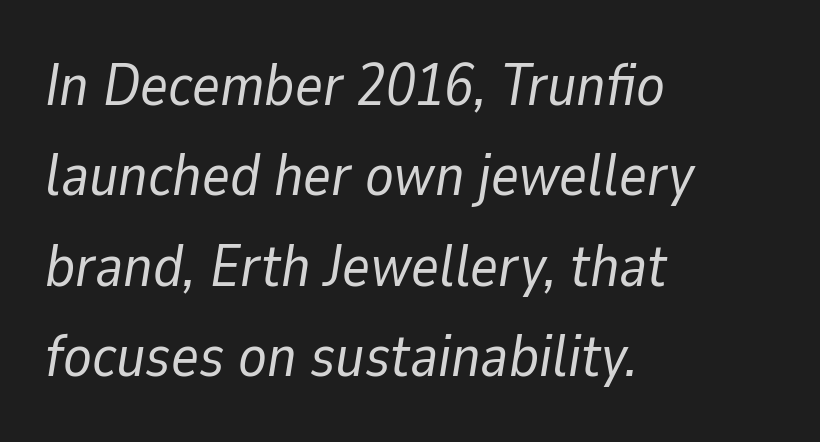
The image shows 59 px regular-weight type, italic (leaning right); set left-aligned, normal line spacing (1.53x), normal letter spacing, not underlined; low stroke contrast and a medium x-height.
